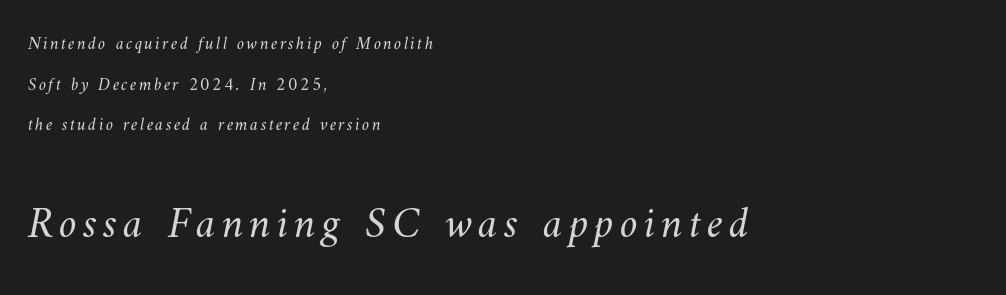
The image shows 45 px light type; set left-aligned, loose line spacing (2.26x), not underlined; the second (bottom) block is 2.5x larger; medium stroke contrast and a small x-height.
